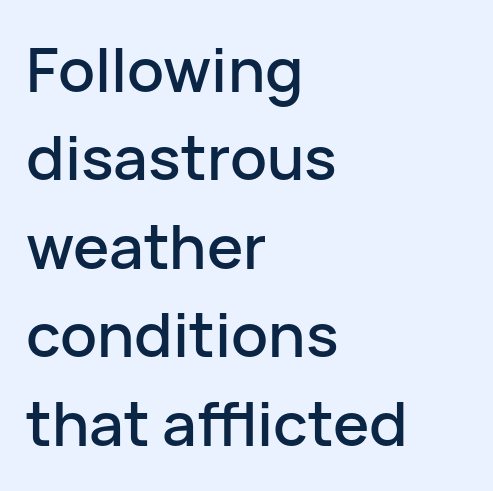
Q: Is the text italic (slanted)? A: No, it is upright.
Q: Is the typeface a serif or a sans-serif typeface? A: Sans-serif.
Q: Is the text underlined? A: No.
Q: How is the paragraph aligned? A: Left-aligned.
Q: Is the spacing between letters normal or unusually wide? A: Normal.
Q: Is the spacing between lines tight, normal or loose? A: Normal.
Q: Width (condensed, normal, or wide)? A: Normal.
Q: Stroke contrast? A: Low.
Q: x-height? A: Medium.
Q: Monospaced? A: No.
